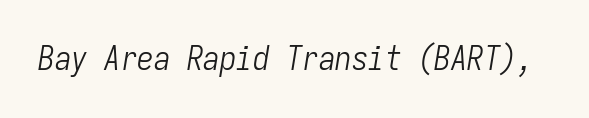
The image shows 33 px light, condensed type, italic (leaning right), monospaced; set normal letter spacing, not underlined; low stroke contrast and a medium x-height.
